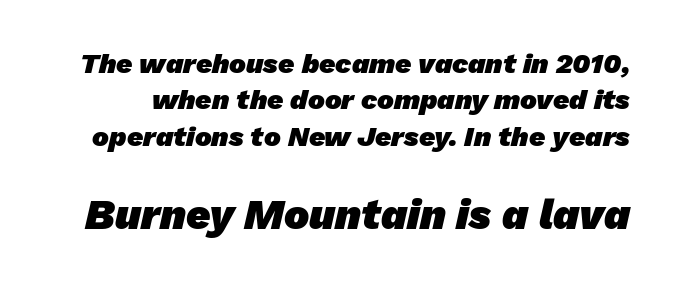
Q: Is the text bold? A: Yes.
Q: Is the typeface a serif or a sans-serif typeface? A: Sans-serif.
Q: Is the text underlined? A: No.
Q: Is the spacing between letters normal or unusually wide? A: Normal.
Q: Is the spacing between lines tight, normal or loose? A: Normal.
Q: Which block of text is set in a larger size, the first (top) or the second (bottom)? A: The second (bottom) one.
Q: Width (condensed, normal, or wide)? A: Normal.
Q: Stroke contrast? A: Low.
Q: x-height? A: Medium.
Q: Monospaced? A: No.
